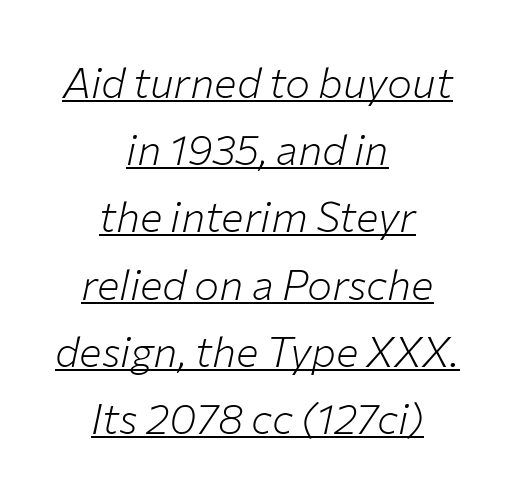
{"italic": "yes", "lean": "right", "slant_degrees": 12, "bold": "no", "weight": "light", "width": "normal", "stroke_contrast": "low", "x_height": "medium", "monospaced": "no", "underline": "yes", "align": "center", "line_spacing": "normal", "line_spacing_ratio": 1.6, "letter_spacing": "normal", "letter_spacing_em": 0.0, "glyph_px": 42}
